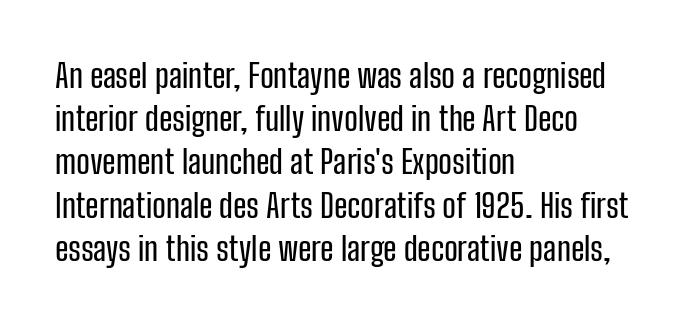
Style check: upright. Students, observe: this is what conventionally led text looks like. Varying glyph widths throughout — classic text-font behaviour. A classic flush-left, rag-right setting is used for this passage. Underline: absent. Glyph-to-glyph distance matches everyday printed text.
